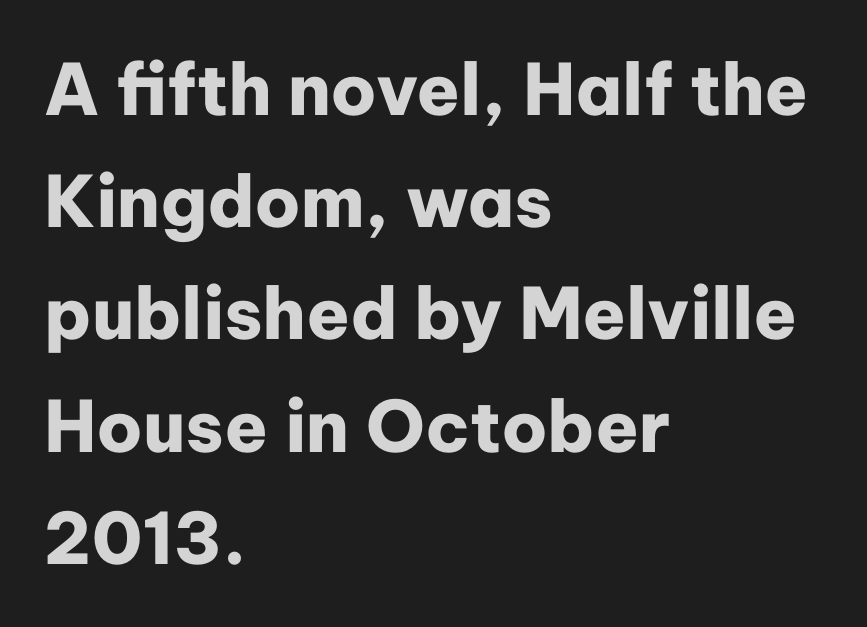
Q: Is the text bold? A: Yes.
Q: Is the text italic (slanted)? A: No, it is upright.
Q: Is the typeface a serif or a sans-serif typeface? A: Sans-serif.
Q: Is the text underlined? A: No.
Q: How is the paragraph aligned? A: Left-aligned.
Q: Is the spacing between letters normal or unusually wide? A: Normal.
Q: Is the spacing between lines tight, normal or loose? A: Normal.
Q: Width (condensed, normal, or wide)? A: Normal.
Q: Stroke contrast? A: Low.
Q: x-height? A: Medium.
Q: Monospaced? A: No.
